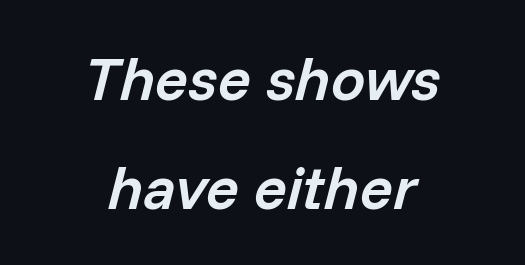
{"italic": "yes", "lean": "right", "slant_degrees": 14, "bold": "semi", "weight": "semibold", "width": "normal", "stroke_contrast": "low", "x_height": "medium", "monospaced": "no", "underline": "no", "align": "center", "line_spacing_ratio": 1.79, "letter_spacing": "normal", "letter_spacing_em": 0.0, "glyph_px": 61}
